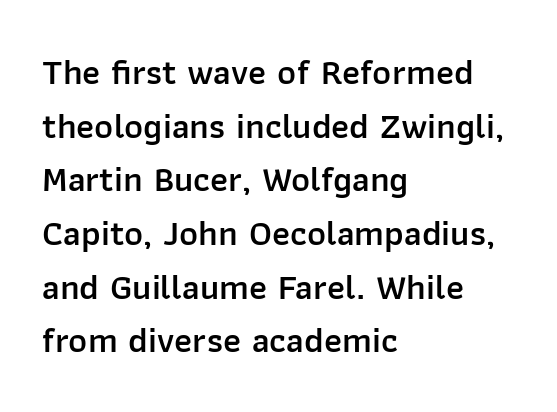
The image shows 36 px semibold sans-serif type, upright; set left-aligned, normal line spacing (1.49x), normal letter spacing, not underlined; low stroke contrast and a medium x-height.
